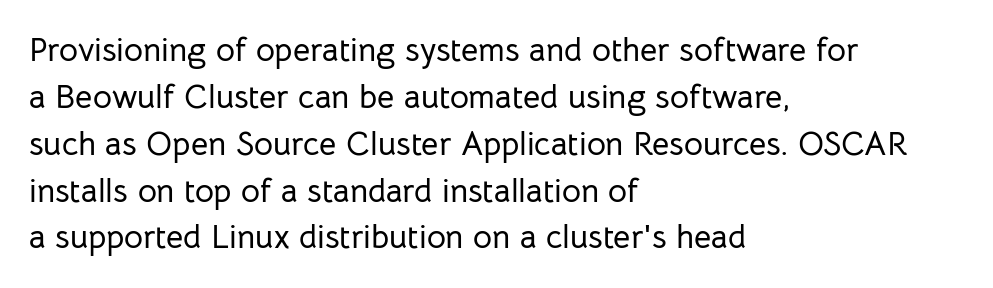
The baseline area is clear. Letterform terminals end flat and unadorned throughout the passage. The block of text has a typical density, with ordinary space between rows. Think of a printed novel: that variable character pitch is what you see here. In CSS terms this would be text-align: left. Ascenders rise straight up at ninety degrees.
